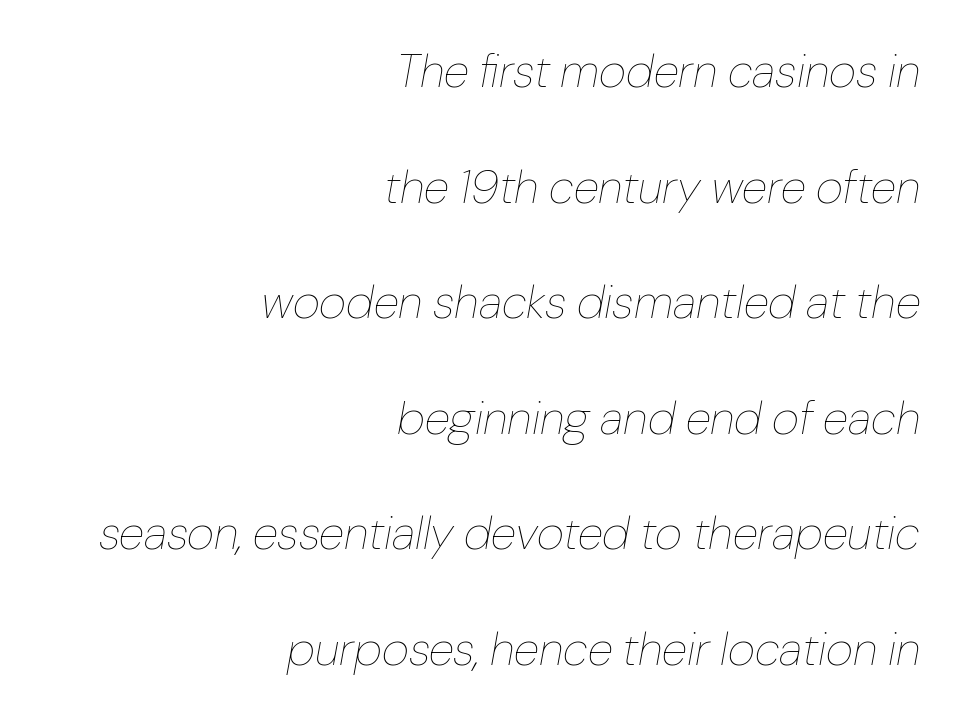
Q: Is the text bold? A: No.
Q: Is the text italic (slanted)? A: Yes, it leans right by about 10 degrees.
Q: Is the text underlined? A: No.
Q: How is the paragraph aligned? A: Right-aligned.
Q: Is the spacing between letters normal or unusually wide? A: Normal.
Q: Is the spacing between lines tight, normal or loose? A: Loose.
Q: Width (condensed, normal, or wide)? A: Normal.
Q: Stroke contrast? A: Low.
Q: x-height? A: Medium.
Q: Monospaced? A: No.
